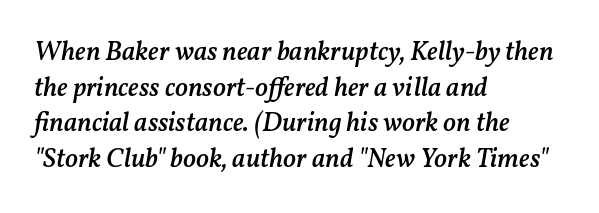
{"italic": "yes", "lean": "right", "slant_degrees": 11, "bold": "semi", "underline": "no", "align": "left", "line_spacing": "normal", "line_spacing_ratio": 1.32, "letter_spacing": "normal", "letter_spacing_em": 0.0, "glyph_px": 27}
